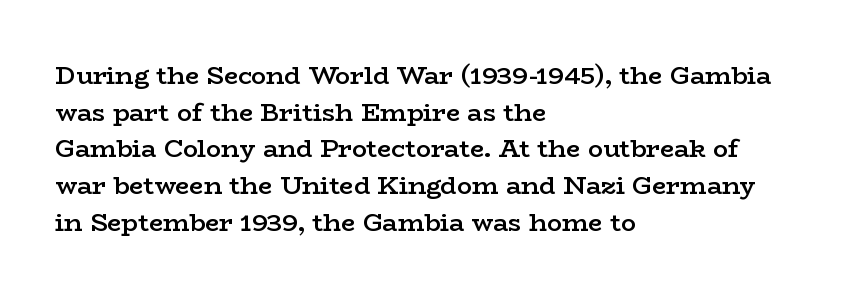
Q: Is the text bold? A: Semi-bold.
Q: Is the text italic (slanted)? A: No, it is upright.
Q: Is the text underlined? A: No.
Q: How is the paragraph aligned? A: Left-aligned.
Q: Is the spacing between letters normal or unusually wide? A: Normal.
Q: Is the spacing between lines tight, normal or loose? A: Normal.
